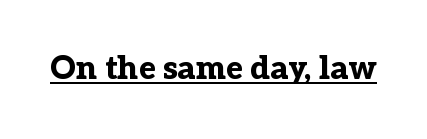
{"serif": "yes", "italic": "no", "bold": "yes", "weight": "bold", "width": "normal", "stroke_contrast": "low", "x_height": "medium", "monospaced": "no", "underline": "yes", "letter_spacing": "normal", "letter_spacing_em": 0.0, "glyph_px": 32}
